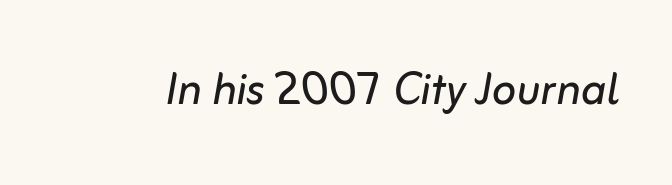
The image shows 57 px regular-weight type, italic (leaning right); set normal letter spacing, not underlined; low stroke contrast and a medium x-height.
